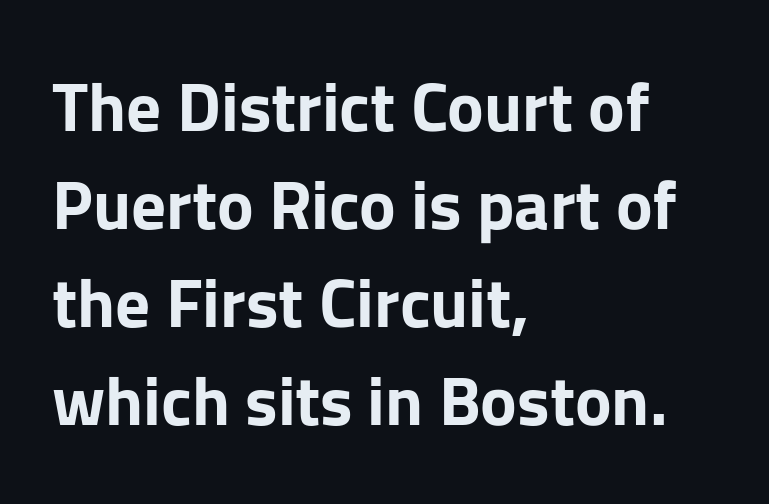
This rendering uses left alignment, leaving the right contour irregular. These lines are composed in type without serifs. The letters advance in unequal steps, a hallmark of proportional type. Nobody drew a line under any word here. Default kerning and tracking; the words read as compact shapes.
